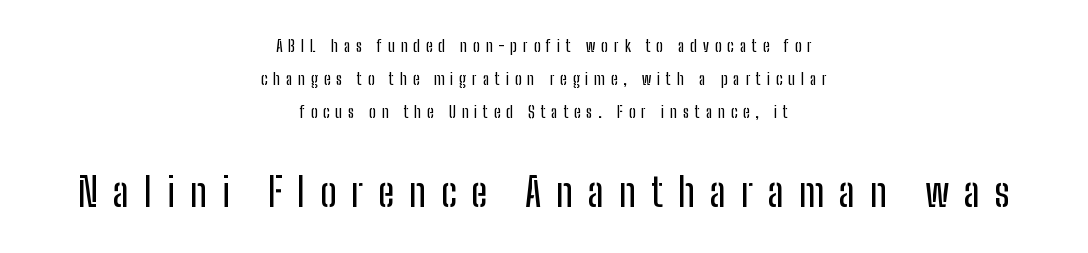
Q: Is the text italic (slanted)? A: No, it is upright.
Q: Is the typeface a serif or a sans-serif typeface? A: Sans-serif.
Q: Is the text underlined? A: No.
Q: How is the paragraph aligned? A: Centered.
Q: Is the spacing between letters normal or unusually wide? A: Unusually wide.
Q: Is the spacing between lines tight, normal or loose? A: Loose.
Q: Which block of text is set in a larger size, the first (top) or the second (bottom)? A: The second (bottom) one.
Q: Width (condensed, normal, or wide)? A: Condensed.
Q: Stroke contrast? A: Low.
Q: x-height? A: Medium.
Q: Monospaced? A: No.
